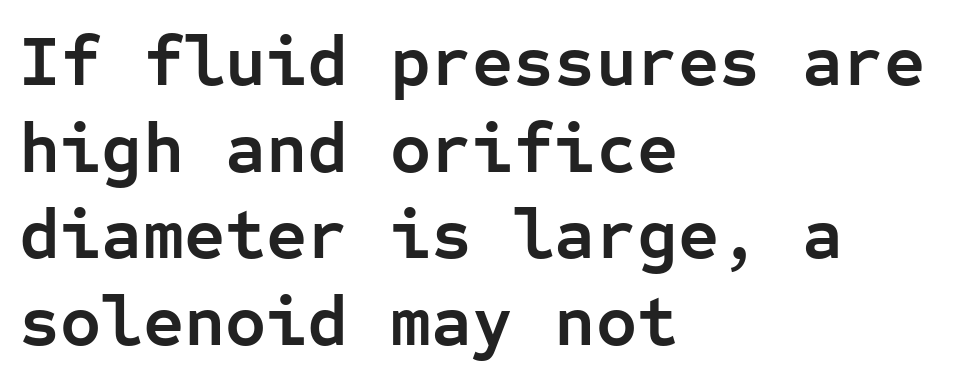
Q: Is the text bold? A: Yes.
Q: Is the text italic (slanted)? A: No, it is upright.
Q: Is the typeface a serif or a sans-serif typeface? A: Sans-serif.
Q: Is the text underlined? A: No.
Q: How is the paragraph aligned? A: Left-aligned.
Q: Is the spacing between letters normal or unusually wide? A: Normal.
Q: Width (condensed, normal, or wide)? A: Normal.
Q: Stroke contrast? A: Low.
Q: x-height? A: Medium.
Q: Monospaced? A: Yes.
